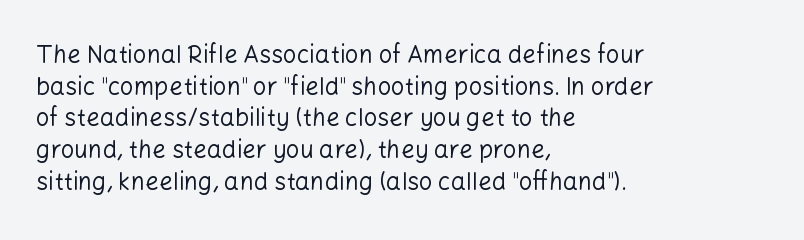
{"italic": "no", "bold": "no", "underline": "no", "align": "left", "line_spacing": "normal", "line_spacing_ratio": 1.32, "letter_spacing": "normal", "letter_spacing_em": 0.0, "glyph_px": 24}
